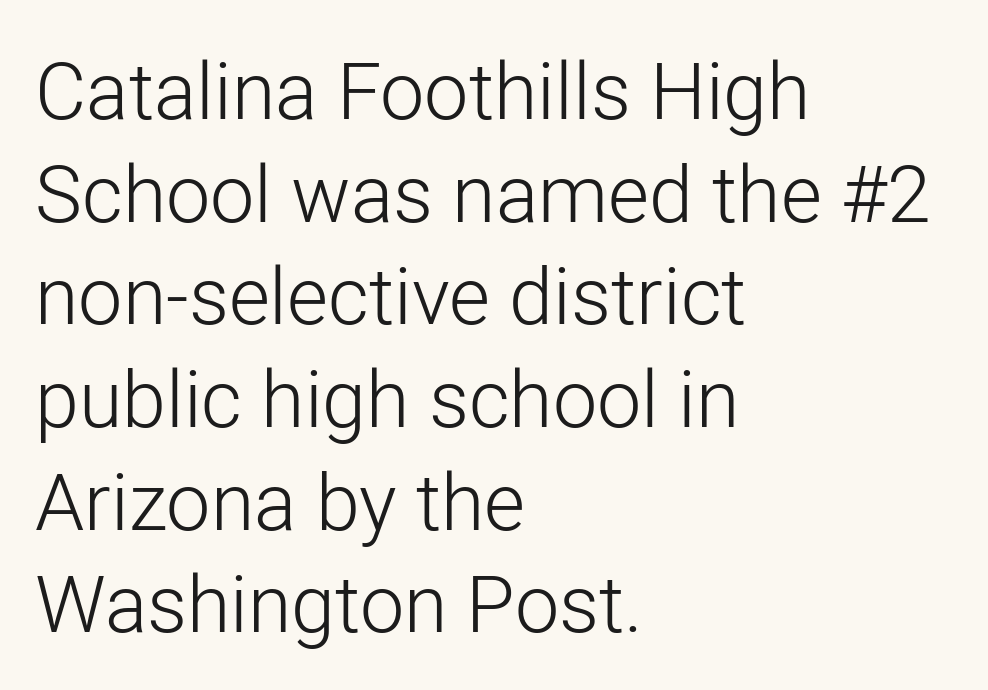
The image shows 79 px light sans-serif type, upright; set left-aligned, normal line spacing (1.3x), normal letter spacing, not underlined; low stroke contrast and a medium x-height.
